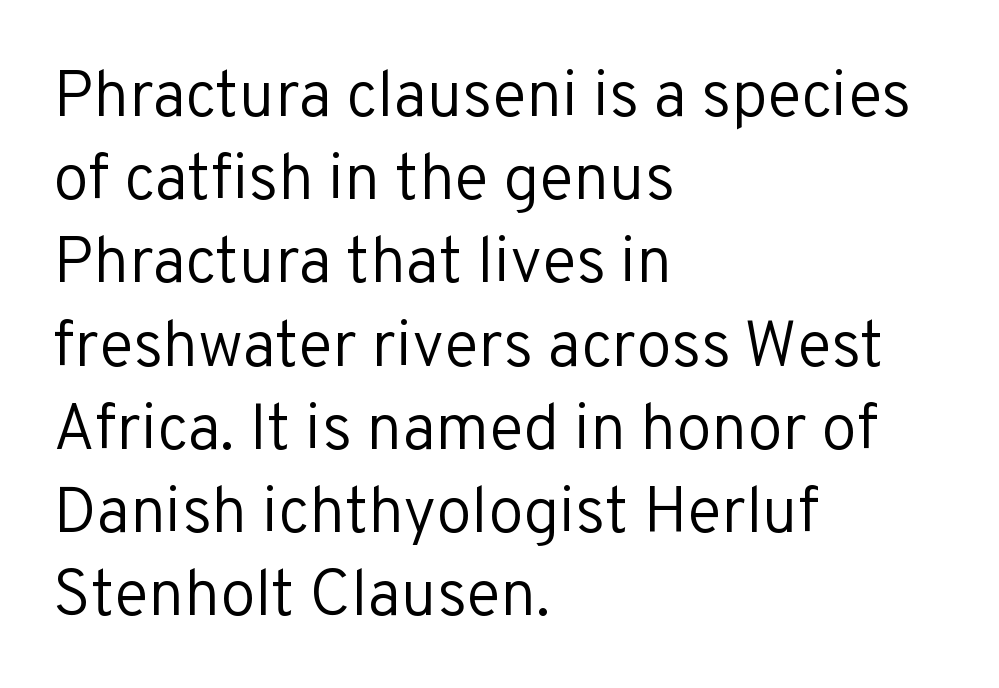
{"serif": "no", "italic": "no", "bold": "no", "weight": "regular", "width": "normal", "stroke_contrast": "low", "x_height": "medium", "monospaced": "no", "underline": "no", "align": "left", "line_spacing": "normal", "line_spacing_ratio": 1.3, "letter_spacing": "normal", "letter_spacing_em": 0.0, "glyph_px": 64}
